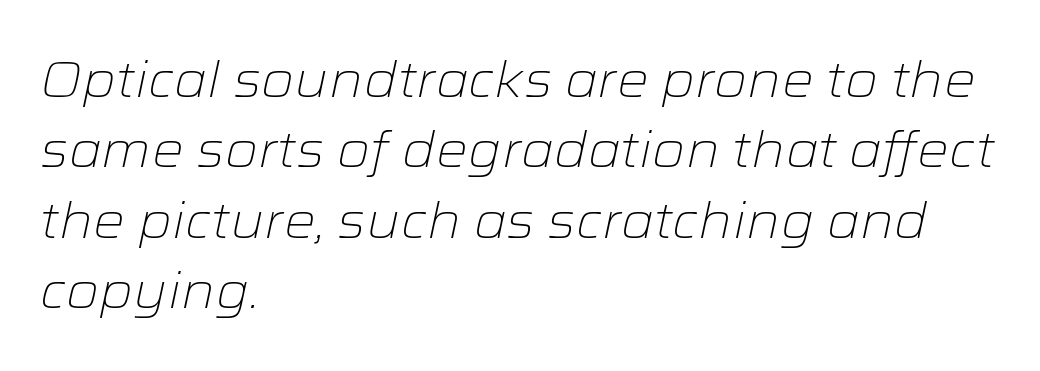
The image shows 50 px light, wide type, italic (leaning right); set left-aligned, normal line spacing (1.41x), normal letter spacing, not underlined; low stroke contrast and a medium x-height.
